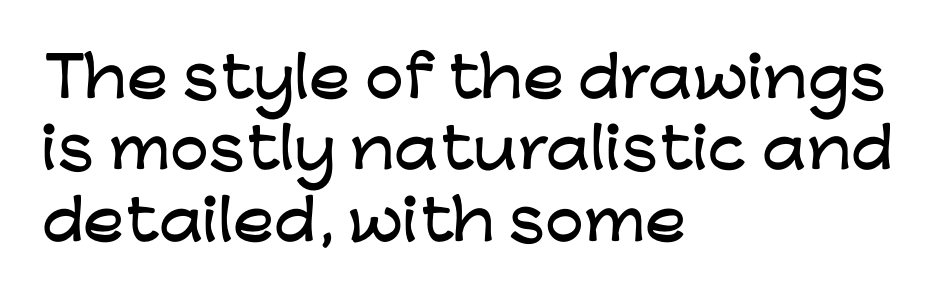
Q: Is the text italic (slanted)? A: No, it is upright.
Q: Is the typeface a serif or a sans-serif typeface? A: Sans-serif.
Q: Is the text underlined? A: No.
Q: How is the paragraph aligned? A: Left-aligned.
Q: Is the spacing between letters normal or unusually wide? A: Normal.
Q: Is the spacing between lines tight, normal or loose? A: Normal.
Q: Width (condensed, normal, or wide)? A: Wide.
Q: Stroke contrast? A: Low.
Q: x-height? A: Medium.
Q: Monospaced? A: No.
